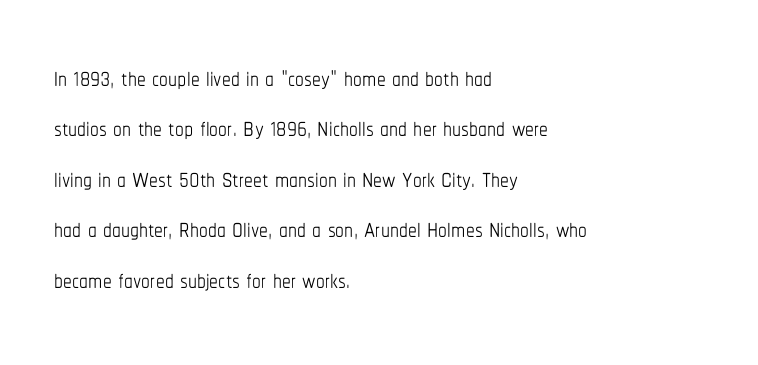
The image shows 35 px thin, condensed type, upright; set left-aligned, normal line spacing (1.44x), normal letter spacing, not underlined; low stroke contrast and a medium x-height.
